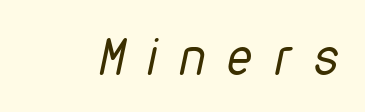
A quiet, ordinary-to-light weight characterises the typeface. Bare-footed words on every line. The rendering applies a slant to the glyphs. The passage shown is typed in a proportional face where columns would drift.
